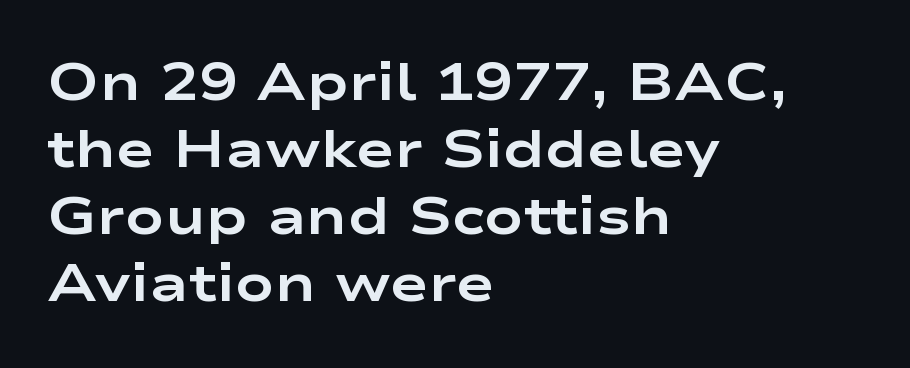
Q: Is the text bold? A: Yes.
Q: Is the text italic (slanted)? A: No, it is upright.
Q: Is the typeface a serif or a sans-serif typeface? A: Sans-serif.
Q: Is the text underlined? A: No.
Q: How is the paragraph aligned? A: Left-aligned.
Q: Is the spacing between letters normal or unusually wide? A: Normal.
Q: Is the spacing between lines tight, normal or loose? A: Normal.
Q: Width (condensed, normal, or wide)? A: Wide.
Q: Stroke contrast? A: Low.
Q: x-height? A: Medium.
Q: Monospaced? A: No.
